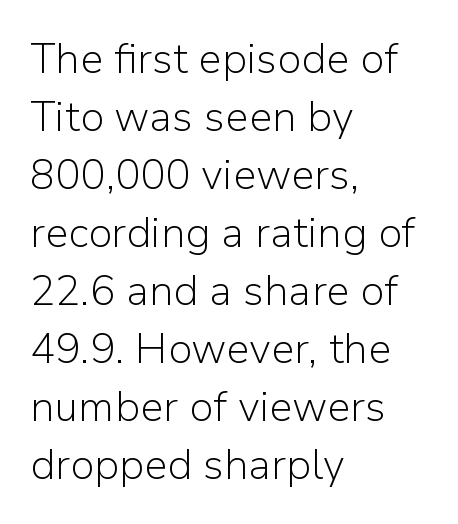
{"serif": "no", "italic": "no", "bold": "no", "weight": "light", "width": "normal", "stroke_contrast": "low", "x_height": "medium", "monospaced": "no", "underline": "no", "align": "left", "line_spacing": "normal", "line_spacing_ratio": 1.38, "letter_spacing": "normal", "letter_spacing_em": 0.0, "glyph_px": 42}
